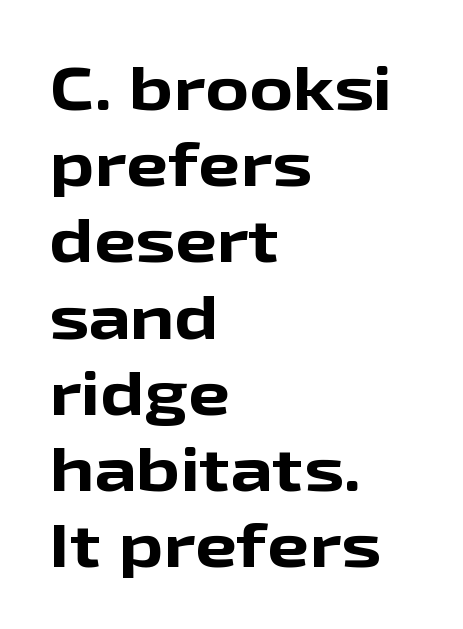
Q: Is the text bold? A: Yes.
Q: Is the text italic (slanted)? A: No, it is upright.
Q: Is the typeface a serif or a sans-serif typeface? A: Sans-serif.
Q: Is the text underlined? A: No.
Q: How is the paragraph aligned? A: Left-aligned.
Q: Is the spacing between letters normal or unusually wide? A: Normal.
Q: Is the spacing between lines tight, normal or loose? A: Normal.
Q: Width (condensed, normal, or wide)? A: Wide.
Q: Stroke contrast? A: Low.
Q: x-height? A: Medium.
Q: Monospaced? A: No.
